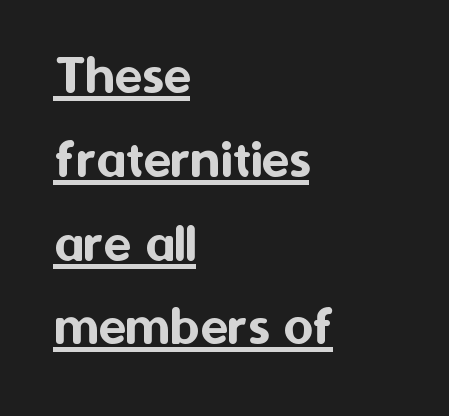
The image shows 57 px sans-serif type, upright; set left-aligned, normal line spacing (1.47x), normal letter spacing, underlined; medium stroke contrast and a medium x-height.
